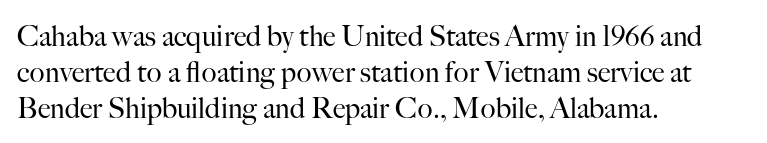
The strokes carry an ordinary text weight at most. If you drew a ruler down the left edge, every line would touch it. Tall strokes in this sample are plumb rather than angled. This sample uses plain, unmodified letter spacing. Old-style or modern, the face here clearly has serifs. This sample has the flowing, uneven cadence of proportional lettering.
